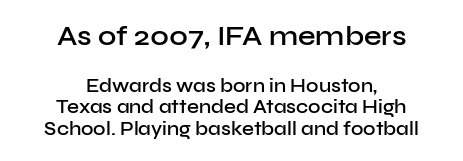
A bit beefed up — I'd call it semibold rather than bold. You could call the tracking neutral — neither tight nor loose. Each line is balanced around a shared central axis. Clear beneath every line of the passage. Look at the bottom of the vertical strokes: they stop flat, with no serifs.
